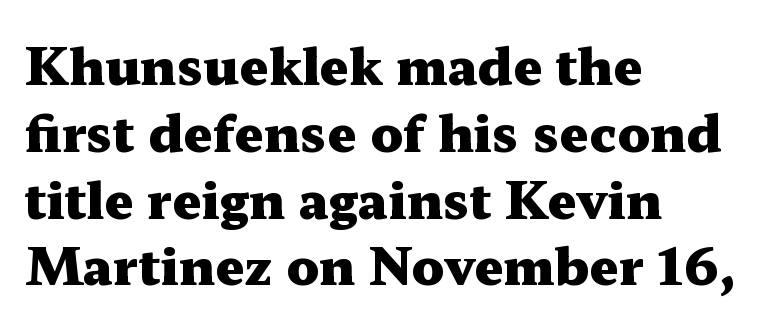
The image shows 51 px heavy, wide serif type, upright; set left-aligned, normal line spacing (1.31x), normal letter spacing, not underlined; medium stroke contrast and a medium x-height.
